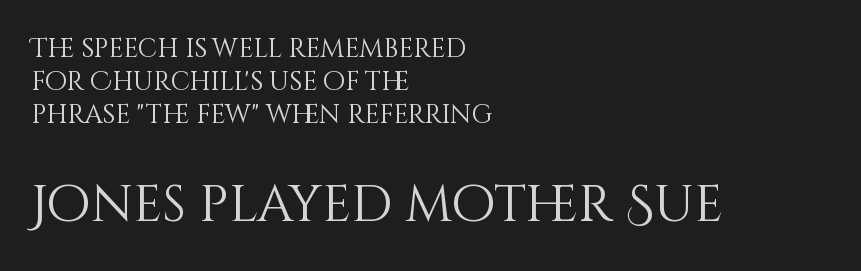
You could not count columns in this text — the font is proportionally spaced. The specimen omits any rule beneath the text block's lines. A typesetter would call this leading conventional body-copy spacing. Nothing heavy about these letters — not bold at all.
